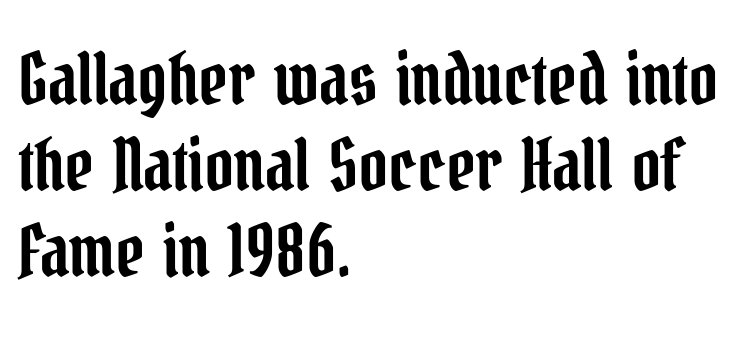
Q: Is the text italic (slanted)? A: No, it is upright.
Q: Is the typeface a serif or a sans-serif typeface? A: Serif.
Q: Is the text underlined? A: No.
Q: How is the paragraph aligned? A: Left-aligned.
Q: Is the spacing between letters normal or unusually wide? A: Normal.
Q: Width (condensed, normal, or wide)? A: Condensed.
Q: Stroke contrast? A: Low.
Q: x-height? A: Medium.
Q: Monospaced? A: No.
